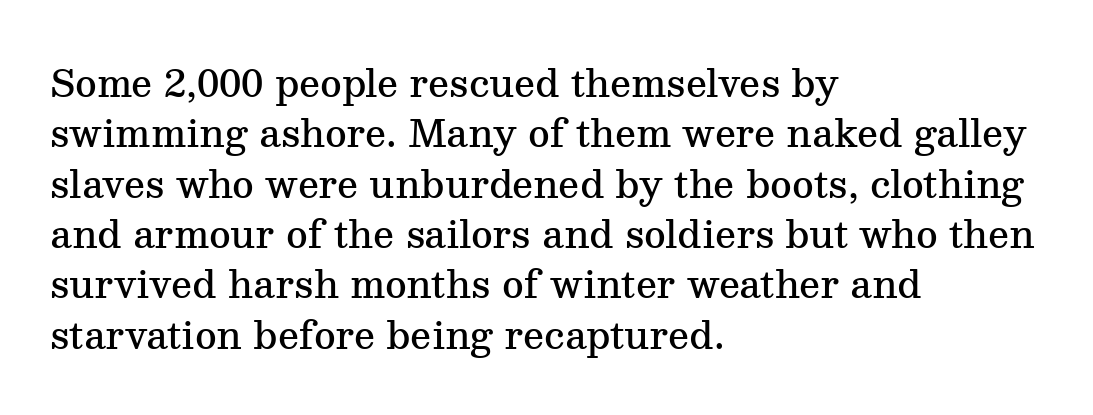
The image shows 37 px semibold serif type, upright; set left-aligned, normal line spacing (1.36x), normal letter spacing, not underlined; medium stroke contrast and a medium x-height.
